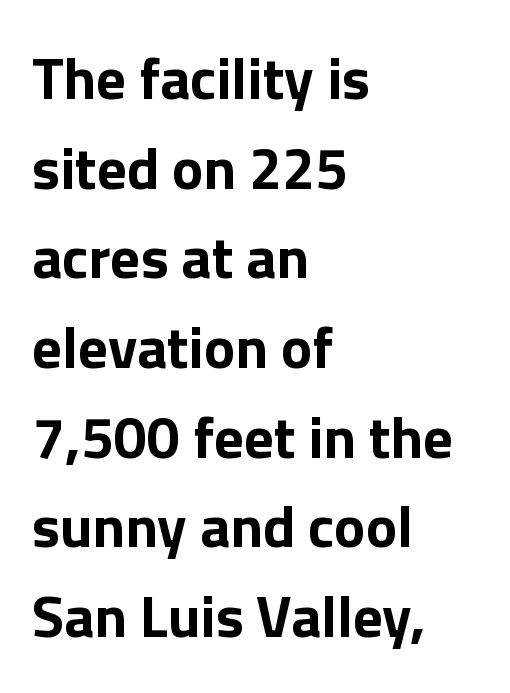
Rule under the text: the space is simply empty. Typographic density is high because the face is bold. No italicization has been applied; the sample stays upright. You can tell from the bare stems that sans-serif type was used. Does extra space separate the letters? No, they use regular spacing.
